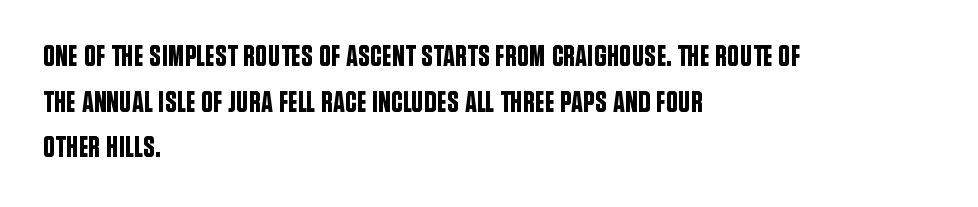
The type sits square on the baseline with zero lean. The designer left line spacing at the default. The baseline area is clear. You could call the tracking neutral — neither tight nor loose.
